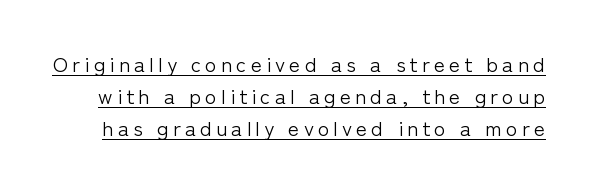
Q: Is the text bold? A: No.
Q: Is the text italic (slanted)? A: No, it is upright.
Q: Is the text underlined? A: Yes.
Q: Is the spacing between letters normal or unusually wide? A: Unusually wide.
Q: Is the spacing between lines tight, normal or loose? A: Normal.
